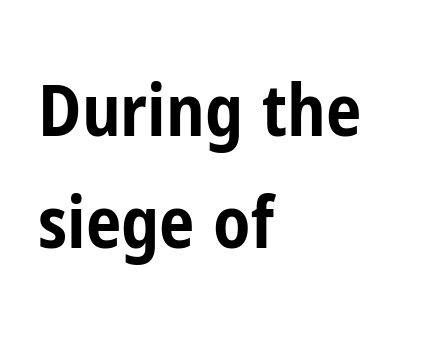
The image shows 71 px bold, condensed sans-serif type, upright; set left-aligned, normal line spacing (1.58x), normal letter spacing, not underlined; low stroke contrast and a medium x-height.
